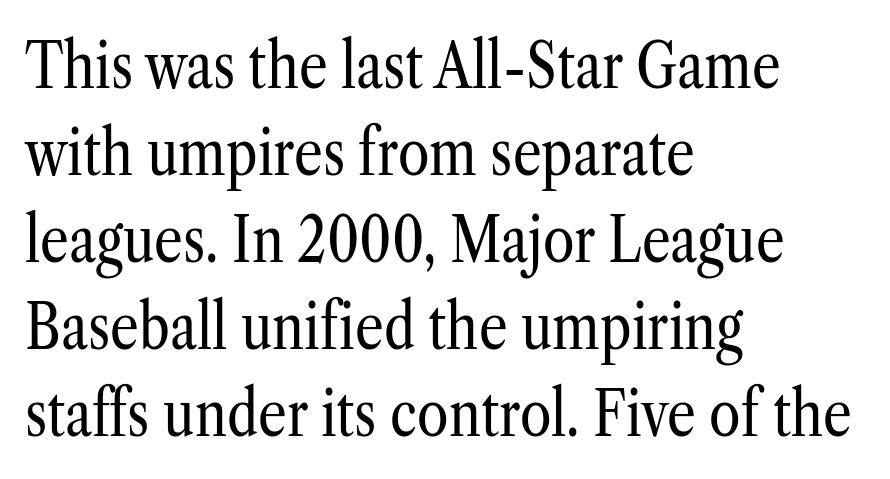
Bare-footed words on every line. The font is comparable to plain body text, perhaps lighter. Compared with typical paragraphs, the rows here are spaced about the same. You could call the tracking neutral — neither tight nor loose. The paragraph has a hard left edge and a soft right edge. The rendering uses natural spacing where letterforms have individual widths.
